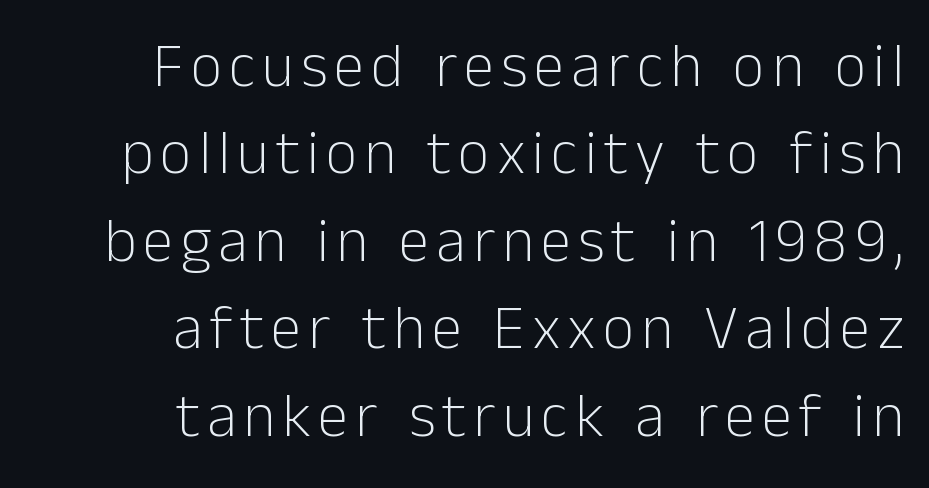
Evenly set lines give the paragraph a standard silhouette. No word sits above an underline. A quiet, ordinary-to-light weight characterises the typeface. Every character sits straight up, as roman type does. The font family rendered here belongs to the sans-serif group. The passage shown is typed in a proportional face where columns would drift.
